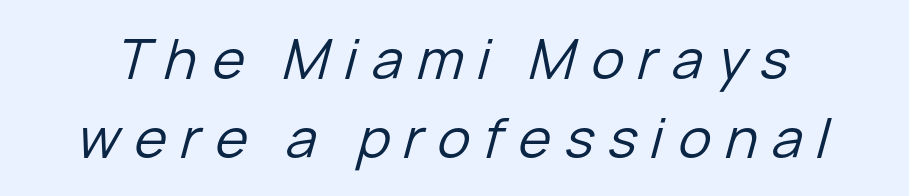
Tracking here is generous; glyphs stand well apart from one another. Heft: none added — not bold. The rendering uses a moderate line-height, typical for paragraphs. The foot of each line stays bare and open. Each letter keeps its own natural width here, so spacing adapts to shape. Notice how the stems are inclined rather than vertical — that's the hallmark of italics.
